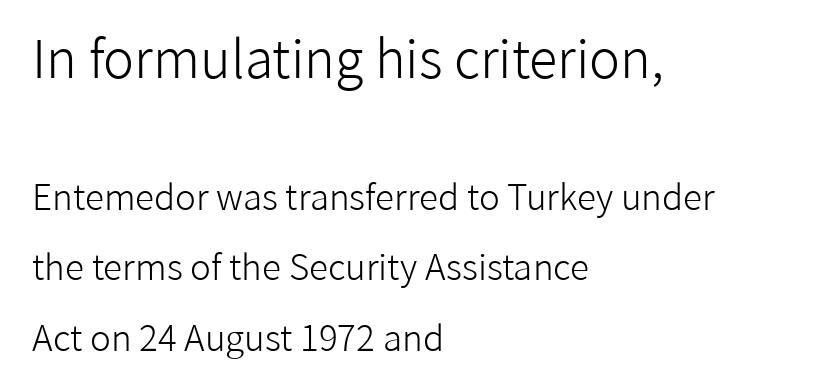
The image shows 52 px light sans-serif type, upright; set left-aligned, loose line spacing (2.02x), normal letter spacing, not underlined; the first (top) block is 1.49x larger; low stroke contrast and a medium x-height.
